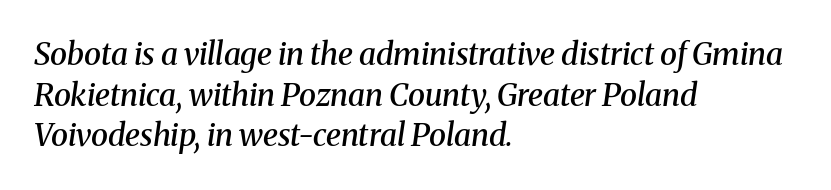
The image shows 31 px semibold serif type, italic (leaning right); set left-aligned, normal line spacing (1.31x), normal letter spacing, not underlined; medium stroke contrast and a medium x-height.
